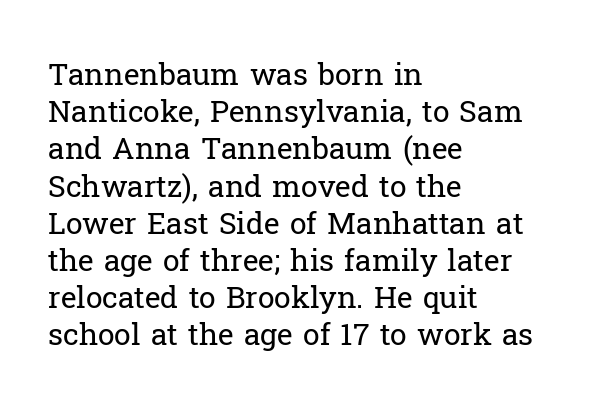
{"serif": "yes", "italic": "no", "bold": "no", "weight": "regular", "width": "normal", "stroke_contrast": "low", "x_height": "medium", "monospaced": "no", "underline": "no", "align": "left", "line_spacing_ratio": 1.24, "letter_spacing": "normal", "letter_spacing_em": 0.0, "glyph_px": 30}
